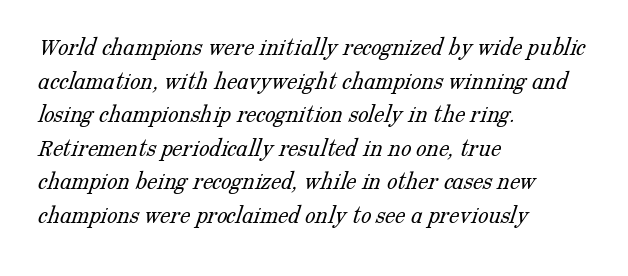
No word sits above an underline. The vertical gap from one line to the next is medium. Counters stay open thanks to moderate or lighter strokes. These lines stack with their left ends in a neat column. Standard letterfit; no display-style spreading of the glyphs.
